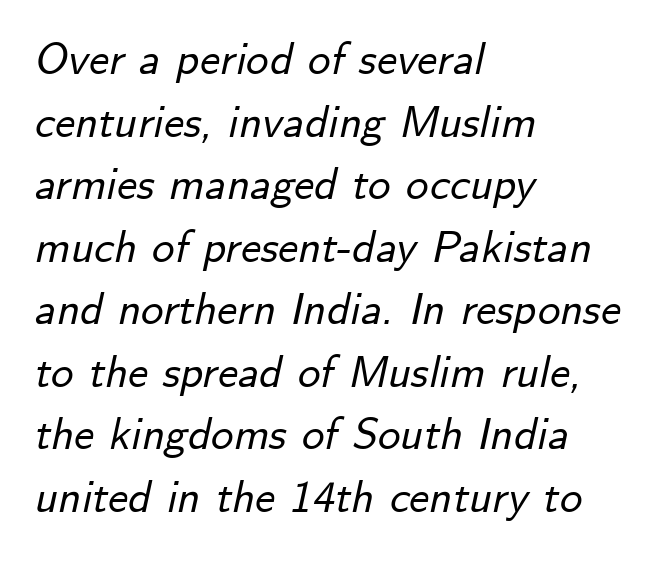
{"italic": "yes", "lean": "right", "slant_degrees": 12, "width": "normal", "stroke_contrast": "low", "x_height": "small", "monospaced": "no", "underline": "no", "align": "left", "line_spacing": "normal", "line_spacing_ratio": 1.39, "letter_spacing": "normal", "letter_spacing_em": 0.0, "glyph_px": 45}
